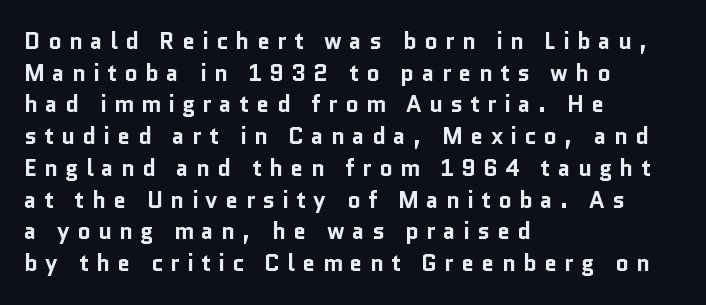
{"italic": "no", "bold": "yes", "underline": "no", "align": "left", "line_spacing": "normal", "line_spacing_ratio": 1.38, "letter_spacing": "wide", "letter_spacing_em": 0.32, "glyph_px": 23}
